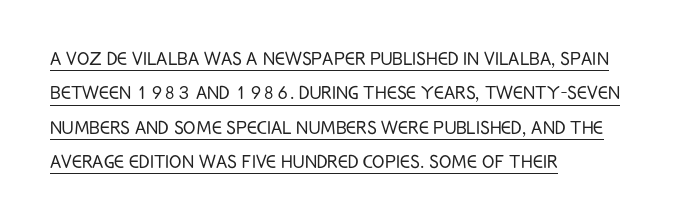
Q: Is the text bold? A: No.
Q: Is the text italic (slanted)? A: No, it is upright.
Q: Is the text underlined? A: Yes.
Q: How is the paragraph aligned? A: Left-aligned.
Q: Is the spacing between letters normal or unusually wide? A: Normal.
Q: Is the spacing between lines tight, normal or loose? A: Normal.
